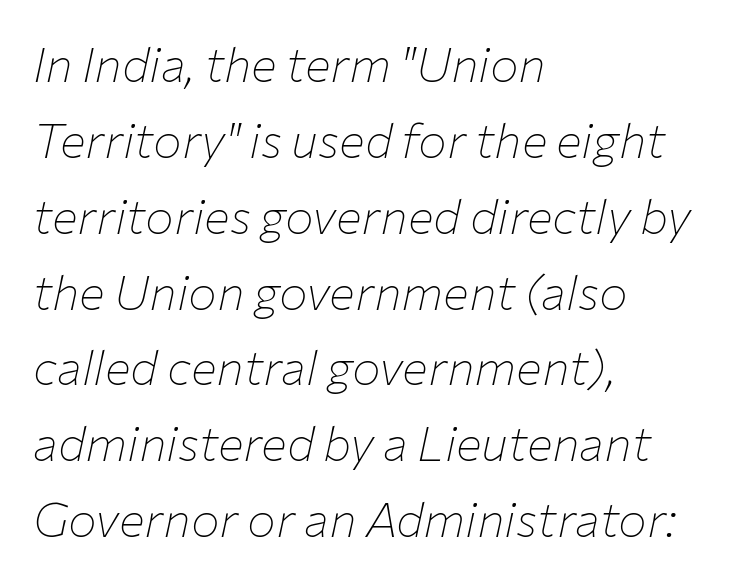
Stroke thickness stays within the range of a standard reading face or lighter. The face used here is rendered with its standard letterfit. Line beginnings align vertically; line endings do not. Successive baselines arrive at the customary interval.
